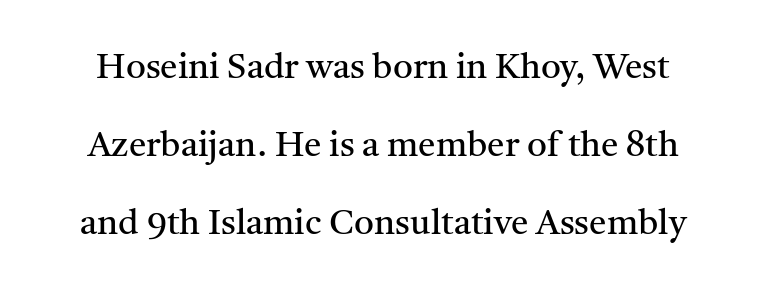
{"serif": "yes", "italic": "no", "bold": "no", "weight": "regular", "width": "normal", "stroke_contrast": "medium", "x_height": "medium", "monospaced": "no", "underline": "no", "line_spacing": "loose", "line_spacing_ratio": 2.23, "letter_spacing": "normal", "letter_spacing_em": 0.0, "glyph_px": 35}
